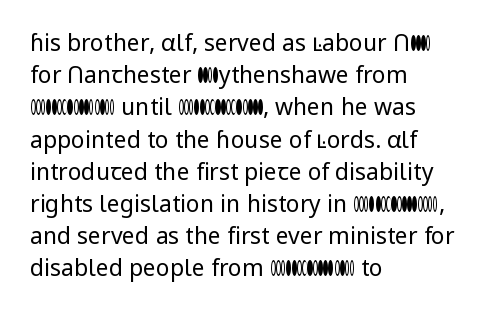
Regarding leading, the lines here are spaced in the standard way. The setting favours the left margin, as ordinary paragraphs usually do. The typeface has the unassuming heft of standard copy or less. The tracking reads as untouched default to a designer's eye. Type without underlining. Vertical strokes here are truly vertical.
